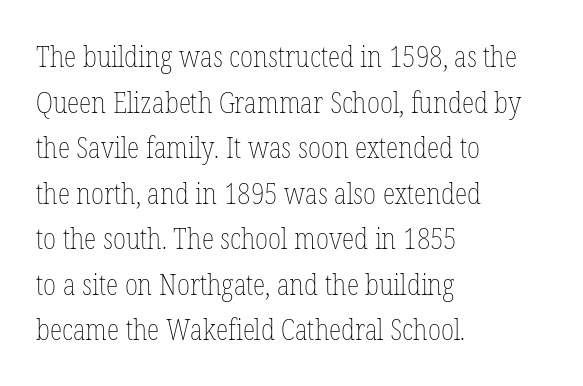
{"italic": "no", "bold": "no", "weight": "thin", "width": "condensed", "stroke_contrast": "low", "x_height": "medium", "monospaced": "no", "underline": "no", "align": "left", "line_spacing": "normal", "line_spacing_ratio": 1.57, "letter_spacing": "normal", "letter_spacing_em": 0.0, "glyph_px": 29}
